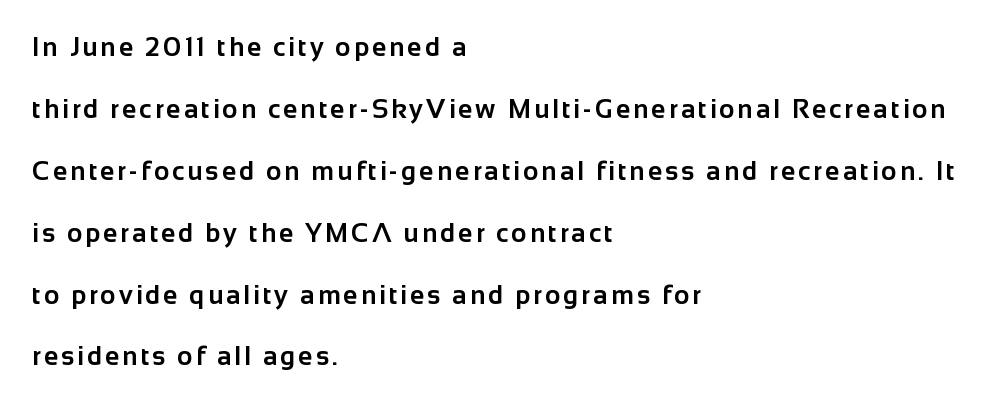
The image shows 26 px bold type, upright; set left-aligned, loose line spacing (2.38x), not underlined.
